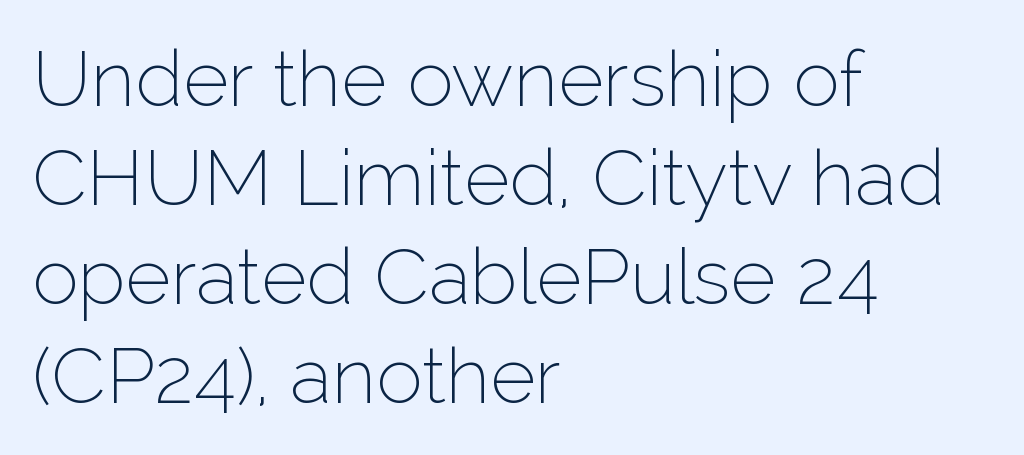
Check the space under the baseline: it is left empty. Nope, not italic — everything's standing straight. Unbolded letterforms with no extra heft. Standard letterfit; no display-style spreading of the glyphs. The rag falls on the right side of this text block. What kind of face is this? One without serifs — a sans.
